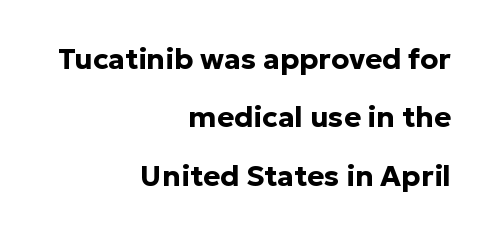
Q: Is the text bold? A: Yes.
Q: Is the text italic (slanted)? A: No, it is upright.
Q: Is the typeface a serif or a sans-serif typeface? A: Sans-serif.
Q: Is the text underlined? A: No.
Q: How is the paragraph aligned? A: Right-aligned.
Q: Is the spacing between letters normal or unusually wide? A: Normal.
Q: Is the spacing between lines tight, normal or loose? A: Loose.
Q: Width (condensed, normal, or wide)? A: Normal.
Q: Stroke contrast? A: Low.
Q: x-height? A: Medium.
Q: Monospaced? A: No.
